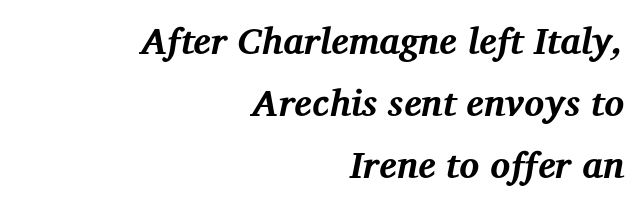
The image shows 37 px bold serif type, italic (leaning right); set right-aligned, normal line spacing (1.68x), normal letter spacing, not underlined; medium stroke contrast and a medium x-height.
